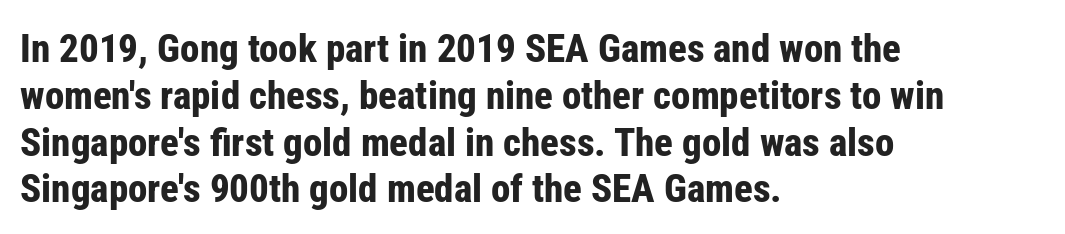
{"serif": "no", "italic": "no", "bold": "yes", "weight": "bold", "width": "condensed", "stroke_contrast": "low", "x_height": "medium", "monospaced": "no", "underline": "no", "align": "left", "line_spacing_ratio": 1.2, "letter_spacing": "normal", "letter_spacing_em": 0.0, "glyph_px": 39}
